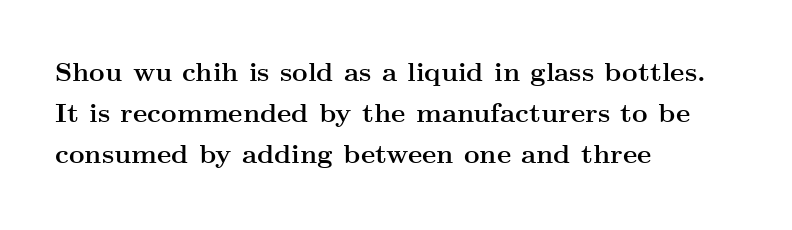
Q: Is the text bold? A: Yes.
Q: Is the text italic (slanted)? A: No, it is upright.
Q: Is the text underlined? A: No.
Q: How is the paragraph aligned? A: Left-aligned.
Q: Is the spacing between letters normal or unusually wide? A: Normal.
Q: Is the spacing between lines tight, normal or loose? A: Normal.
